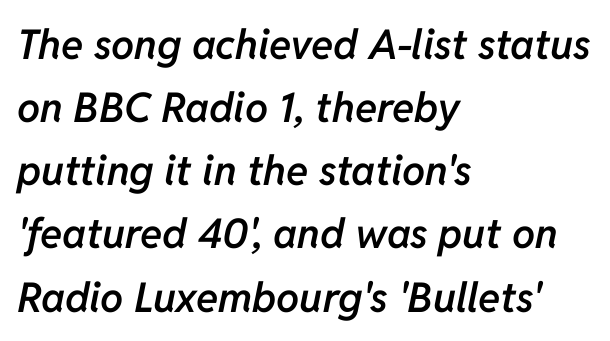
{"italic": "yes", "lean": "right", "slant_degrees": 11, "bold": "semi", "weight": "semibold", "width": "normal", "stroke_contrast": "low", "x_height": "medium", "monospaced": "no", "underline": "no", "align": "left", "line_spacing": "normal", "line_spacing_ratio": 1.54, "letter_spacing": "normal", "letter_spacing_em": 0.0, "glyph_px": 41}
